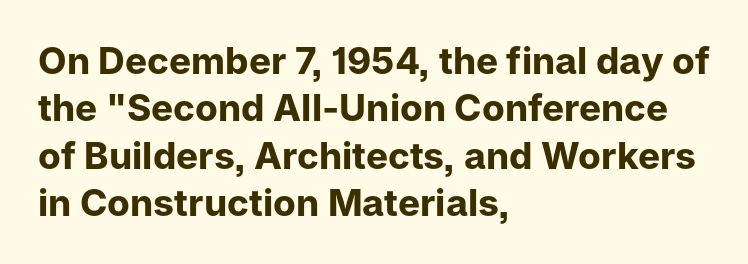
Q: Is the text bold? A: Yes.
Q: Is the text italic (slanted)? A: No, it is upright.
Q: Is the typeface a serif or a sans-serif typeface? A: Sans-serif.
Q: Is the text underlined? A: No.
Q: How is the paragraph aligned? A: Left-aligned.
Q: Is the spacing between letters normal or unusually wide? A: Normal.
Q: Is the spacing between lines tight, normal or loose? A: Normal.
Q: Width (condensed, normal, or wide)? A: Normal.
Q: Stroke contrast? A: Low.
Q: x-height? A: Medium.
Q: Monospaced? A: No.
